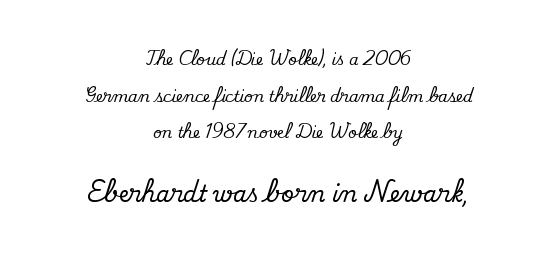
Q: Is the text italic (slanted)? A: Yes.
Q: Is the text underlined? A: No.
Q: How is the paragraph aligned? A: Centered.
Q: Is the spacing between letters normal or unusually wide? A: Normal.
Q: Is the spacing between lines tight, normal or loose? A: Loose.
Q: Which block of text is set in a larger size, the first (top) or the second (bottom)? A: The second (bottom) one.
